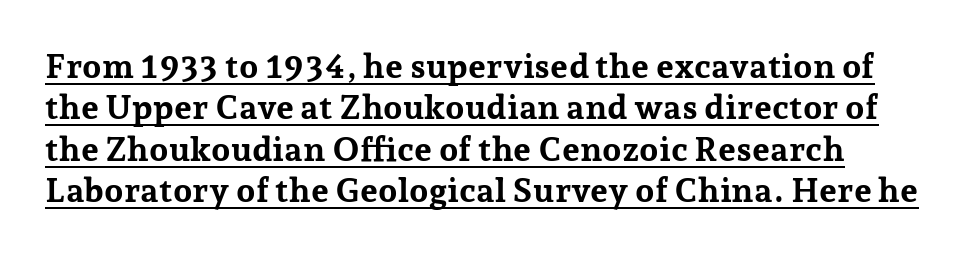
Q: Is the text bold? A: Yes.
Q: Is the text italic (slanted)? A: No, it is upright.
Q: Is the typeface a serif or a sans-serif typeface? A: Serif.
Q: Is the text underlined? A: Yes.
Q: Is the spacing between letters normal or unusually wide? A: Normal.
Q: Width (condensed, normal, or wide)? A: Normal.
Q: Stroke contrast? A: Low.
Q: x-height? A: Medium.
Q: Monospaced? A: No.
